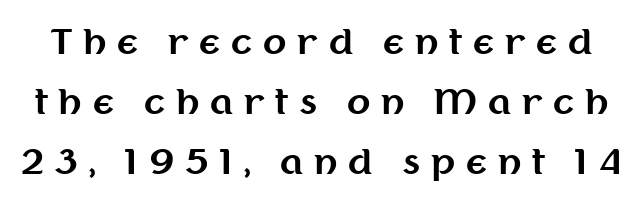
The image shows 34 px bold sans-serif type, upright; set line spacing 1.77x, unusually wide letter spacing (+0.32 em), not underlined; medium stroke contrast and a medium x-height.
